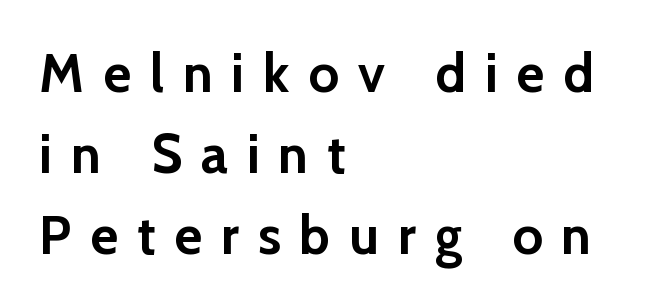
{"serif": "no", "italic": "no", "bold": "yes", "weight": "semibold", "width": "normal", "stroke_contrast": "low", "x_height": "medium", "monospaced": "no", "underline": "no", "align": "left", "line_spacing": "normal", "line_spacing_ratio": 1.5, "letter_spacing": "wide", "letter_spacing_em": 0.35, "glyph_px": 54}
